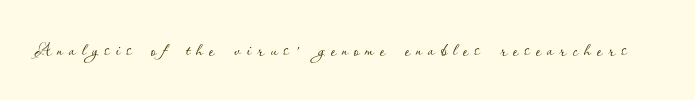
The glyphs are unaccompanied by any horizontal stroke below them. Nothing heavy about these letters — not bold at all. In terms of letterspacing, this is a distinctly airy, spread setting.
